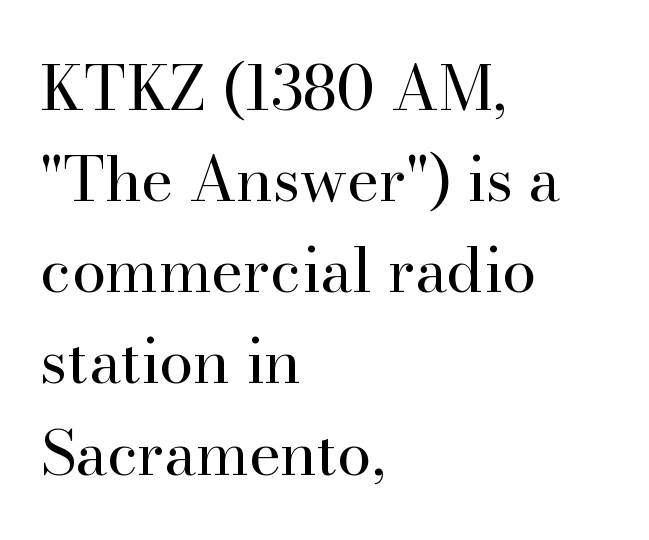
The text was rendered using a seriffed face with decorative stroke endings. If you drew a ruler down the left edge, every line would touch it. The letters stand upright; this is a roman face. Does the leading feel generous? No, just average. Tracking value appears to be zero — textbook default spacing. Caption: face not bold, strokes unweighted.
